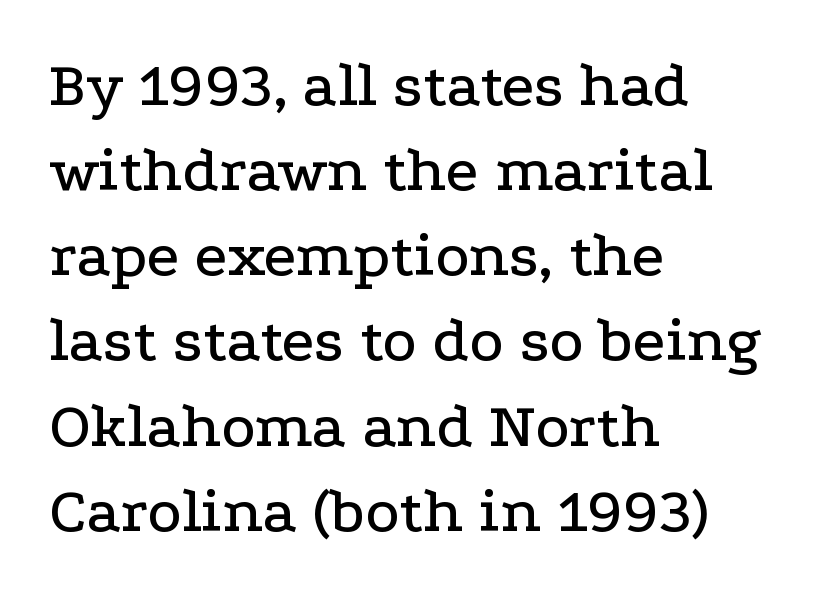
{"serif": "yes", "italic": "no", "width": "wide", "stroke_contrast": "low", "x_height": "medium", "monospaced": "no", "underline": "no", "align": "left", "line_spacing": "normal", "line_spacing_ratio": 1.31, "letter_spacing": "normal", "letter_spacing_em": 0.0, "glyph_px": 65}
